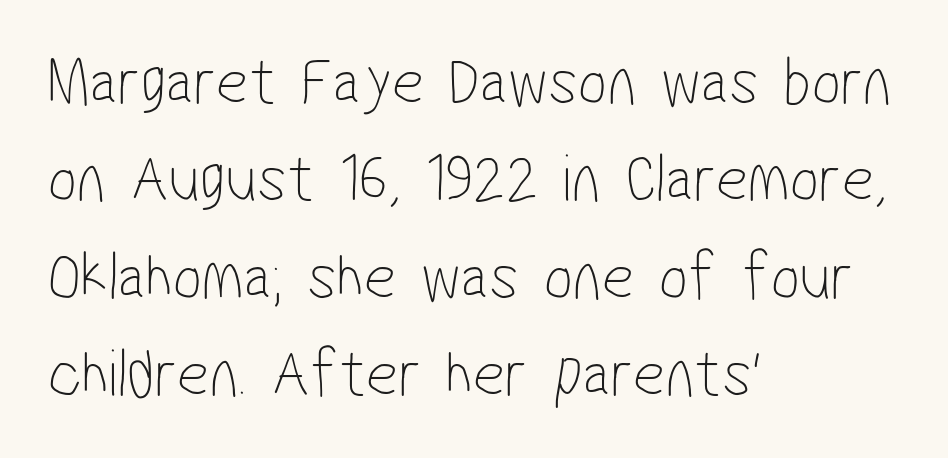
The image shows 69 px thin, condensed sans-serif type; set left-aligned, normal line spacing (1.41x), normal letter spacing, not underlined; low stroke contrast and a medium x-height.
